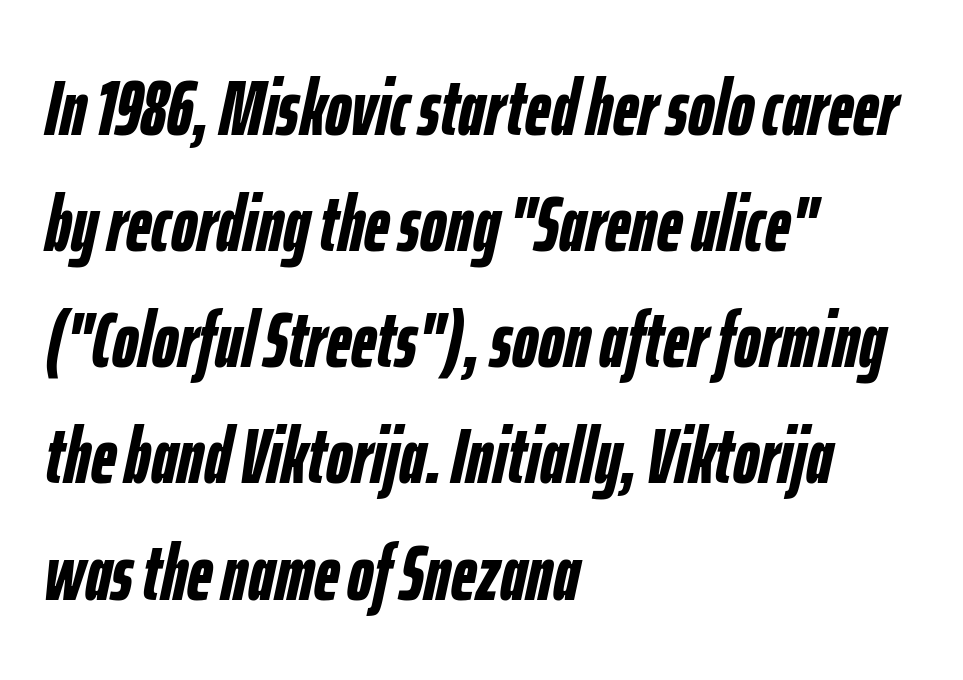
Q: Is the text bold? A: Yes.
Q: Is the text italic (slanted)? A: Yes, it leans right by about 12 degrees.
Q: Is the text underlined? A: No.
Q: How is the paragraph aligned? A: Left-aligned.
Q: Is the spacing between letters normal or unusually wide? A: Normal.
Q: Is the spacing between lines tight, normal or loose? A: Normal.
Q: Width (condensed, normal, or wide)? A: Condensed.
Q: Stroke contrast? A: Low.
Q: x-height? A: Medium.
Q: Monospaced? A: No.
